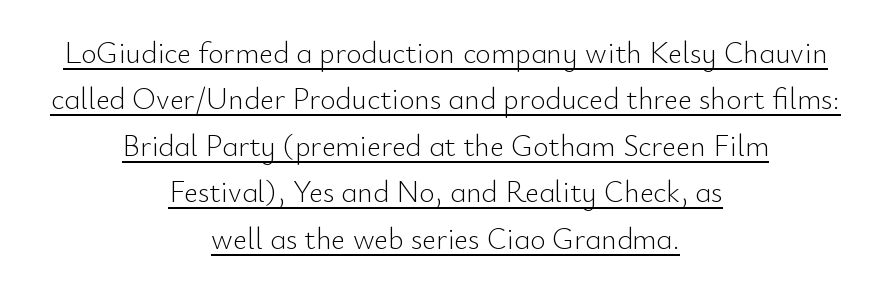
The image shows 30 px light sans-serif type, upright; set centered, normal line spacing (1.55x), normal letter spacing, underlined; low stroke contrast and a small x-height.
